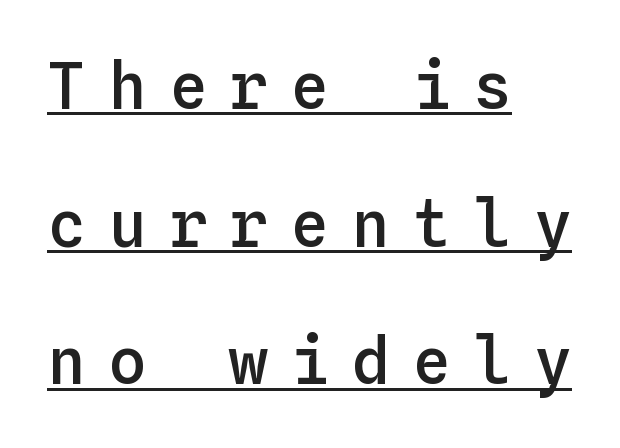
Does extra space separate the letters? Yes, quite a lot of it. Loosely led — the rows are spread out. Notice how the passage keeps a crisp vertical edge on the left only. Emphasis is given by a line drawn under the lettering. These lines are rendered in a fixed-pitch font.
